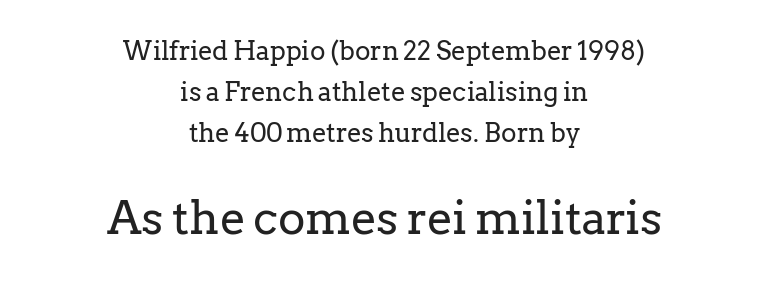
Q: Is the text bold? A: No.
Q: Is the text italic (slanted)? A: No, it is upright.
Q: Is the typeface a serif or a sans-serif typeface? A: Serif.
Q: Is the text underlined? A: No.
Q: How is the paragraph aligned? A: Centered.
Q: Is the spacing between letters normal or unusually wide? A: Normal.
Q: Is the spacing between lines tight, normal or loose? A: Normal.
Q: Which block of text is set in a larger size, the first (top) or the second (bottom)? A: The second (bottom) one.
Q: Width (condensed, normal, or wide)? A: Normal.
Q: Stroke contrast? A: Low.
Q: x-height? A: Medium.
Q: Monospaced? A: No.
